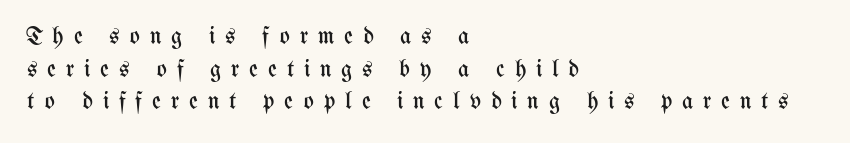
The text block is weighted toward the left margin, trailing off unevenly rightward. Notice how descenders clear the ascenders below comfortably — that's standard leading. The passage shown is not bold in any degree. The axis of the letterforms is exactly vertical.
